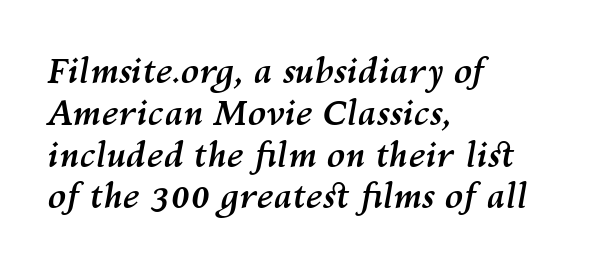
The image shows 34 px semibold type, italic (leaning right); set left-aligned, line spacing 1.23x, normal letter spacing, not underlined; medium stroke contrast and a medium x-height.
